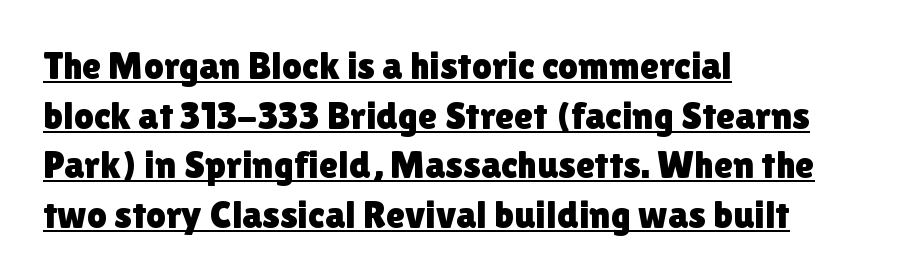
The line-height multiplier appears to be the usual default. The face used here is proportionally spaced, like ordinary book or web type. The tracking reads as untouched default to a designer's eye. To sum up the face: it is a sans, with no serifs. Underline: present.
